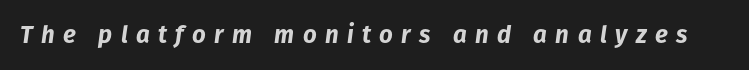
{"italic": "yes", "lean": "right", "slant_degrees": 8, "bold": "yes", "underline": "no", "letter_spacing": "wide", "letter_spacing_em": 0.35, "glyph_px": 24}
